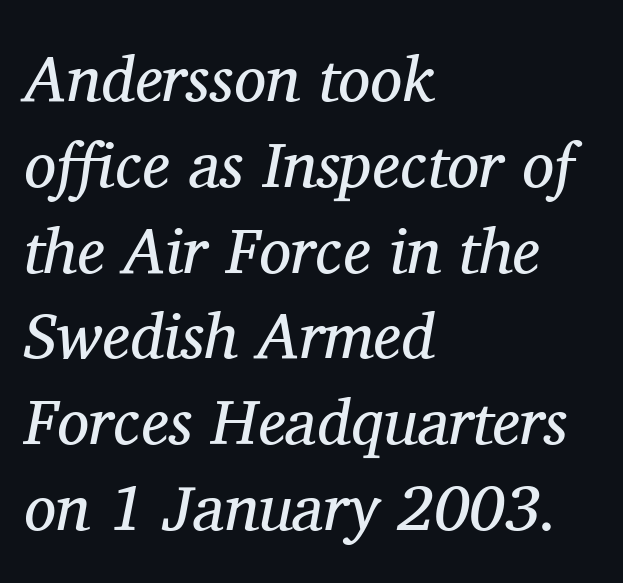
Notice how the stems are inclined rather than vertical — that's the hallmark of italics. Vertically, the passage feels balanced, rows spaced as you'd expect. Spacing verdict: proportional, widths tailored to each character. Descenders are the only things crossing below the line. The cut favours lightness, reaching ordinary text weight at its darkest. The face used here is rendered with its standard letterfit.
